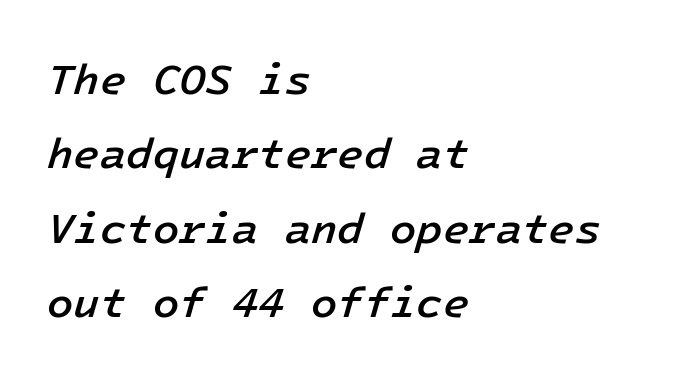
{"italic": "yes", "lean": "right", "slant_degrees": 16, "bold": "semi", "weight": "semibold", "width": "normal", "stroke_contrast": "low", "x_height": "medium", "underline": "no", "align": "left", "line_spacing_ratio": 1.73, "letter_spacing": "normal", "letter_spacing_em": 0.0, "glyph_px": 43}
